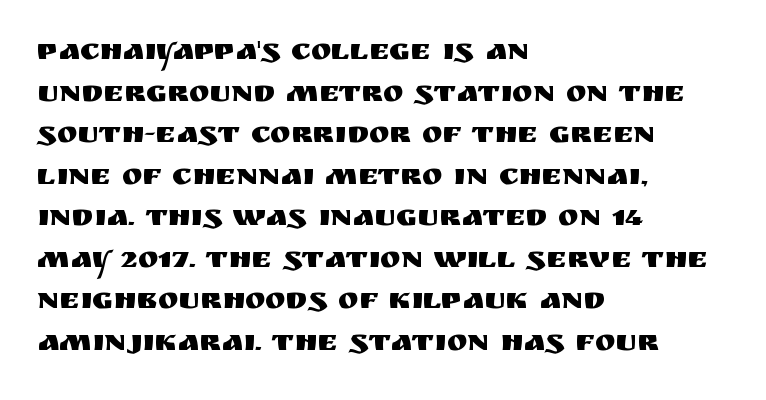
The image shows 31 px sans-serif type, upright; set left-aligned, normal line spacing (1.34x), normal letter spacing, not underlined; medium stroke contrast and a large x-height.
